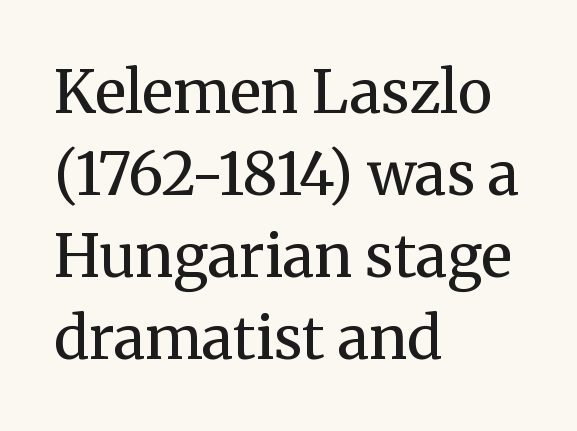
Q: Is the text bold? A: No.
Q: Is the text italic (slanted)? A: No, it is upright.
Q: Is the typeface a serif or a sans-serif typeface? A: Serif.
Q: Is the text underlined? A: No.
Q: How is the paragraph aligned? A: Left-aligned.
Q: Is the spacing between letters normal or unusually wide? A: Normal.
Q: Is the spacing between lines tight, normal or loose? A: Normal.
Q: Width (condensed, normal, or wide)? A: Normal.
Q: Stroke contrast? A: Medium.
Q: x-height? A: Medium.
Q: Monospaced? A: No.
